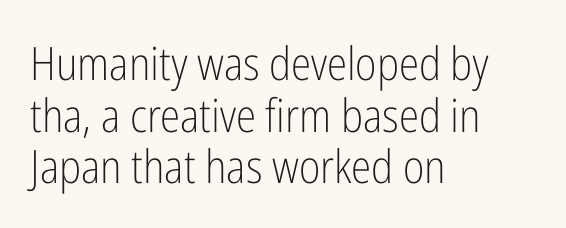
Nope, not italic — everything's standing straight. The lines in this sample share a left origin and differ only in where they stop. The font family rendered here belongs to the sans-serif group. The face used here is proportionally spaced, like ordinary book or web type.
